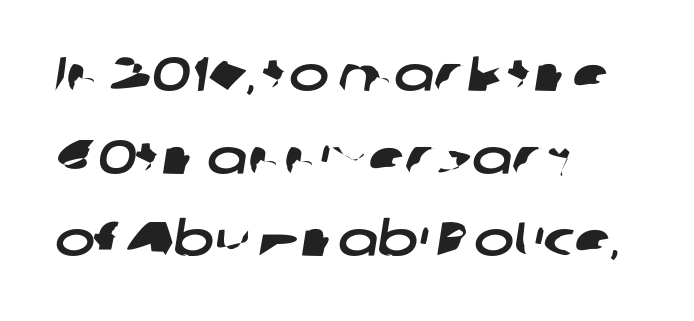
The image shows 48 px wide sans-serif type; set line spacing 1.72x, normal letter spacing, not underlined; low stroke contrast and a medium x-height.
